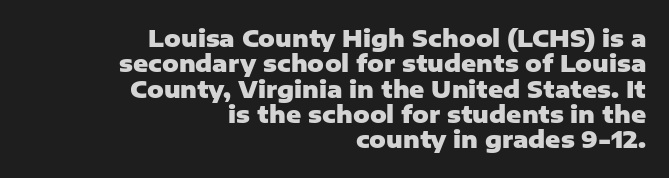
{"italic": "no", "bold": "yes", "underline": "no", "align": "right", "line_spacing": "tight", "line_spacing_ratio": 1.1, "letter_spacing": "normal", "letter_spacing_em": 0.0, "glyph_px": 23}
